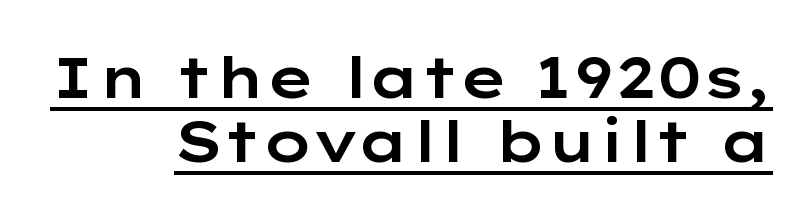
{"serif": "no", "italic": "no", "width": "wide", "stroke_contrast": "low", "x_height": "medium", "monospaced": "no", "underline": "yes", "align": "right", "line_spacing": "tight", "line_spacing_ratio": 1.1, "letter_spacing": "normal", "letter_spacing_em": 0.0, "glyph_px": 58}
